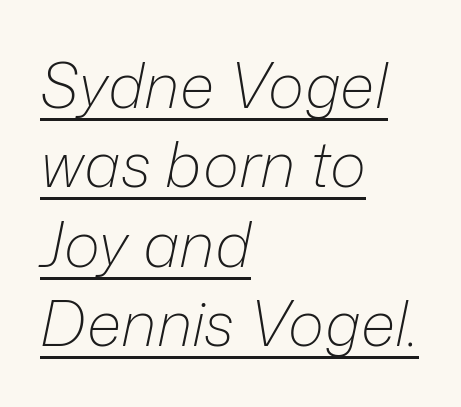
Q: Is the text bold? A: No.
Q: Is the text italic (slanted)? A: Yes, it leans right by about 12 degrees.
Q: Is the text underlined? A: Yes.
Q: How is the paragraph aligned? A: Left-aligned.
Q: Is the spacing between letters normal or unusually wide? A: Normal.
Q: Is the spacing between lines tight, normal or loose? A: Normal.
Q: Width (condensed, normal, or wide)? A: Normal.
Q: Stroke contrast? A: Low.
Q: x-height? A: Medium.
Q: Monospaced? A: No.
